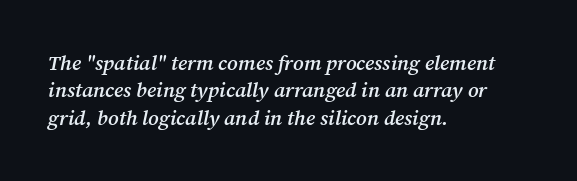
Designer's note — italics engaged. These words are printed semibold, heavier than regular yet not bold. Casual observation: everything's shoved over to the left. The passage shown stacks its lines at a standard gap. Glance below the letters and you will spot only blank space. The letters sit at their default tracking, neither squeezed nor spread.
